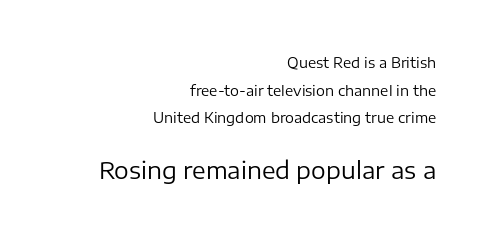
Quick note: underline off. The letters look calm and open, with moderate or lighter stems. The lower block of text is set noticeably larger than the block above it. This sample uses plain, unmodified letter spacing. A typesetter would call this leading open, well beyond the default.
